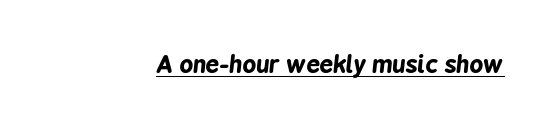
The image shows 24 px bold type, italic (leaning right); set normal letter spacing, underlined.
